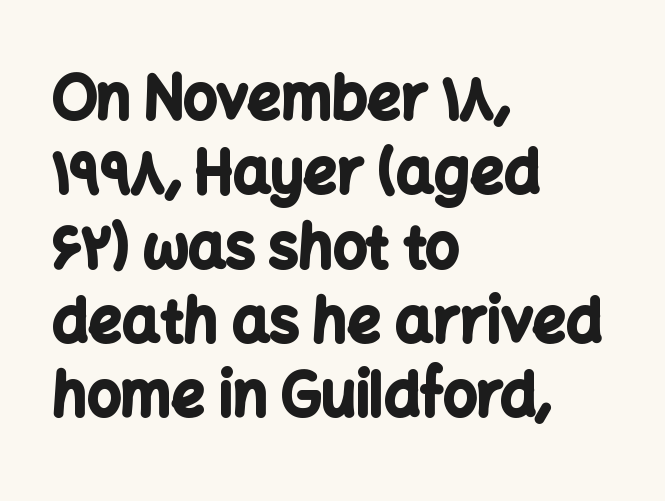
Q: Is the text bold? A: Yes.
Q: Is the text italic (slanted)? A: No, it is upright.
Q: Is the typeface a serif or a sans-serif typeface? A: Sans-serif.
Q: Is the text underlined? A: No.
Q: How is the paragraph aligned? A: Left-aligned.
Q: Is the spacing between letters normal or unusually wide? A: Normal.
Q: Is the spacing between lines tight, normal or loose? A: Normal.
Q: Width (condensed, normal, or wide)? A: Normal.
Q: Stroke contrast? A: Low.
Q: x-height? A: Medium.
Q: Monospaced? A: No.
